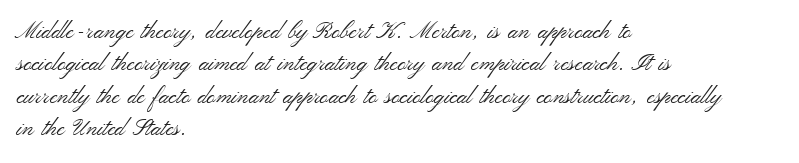
{"bold": "no", "underline": "no", "align": "left", "line_spacing": "normal", "line_spacing_ratio": 1.41, "letter_spacing": "normal", "letter_spacing_em": 0.0, "glyph_px": 23}
